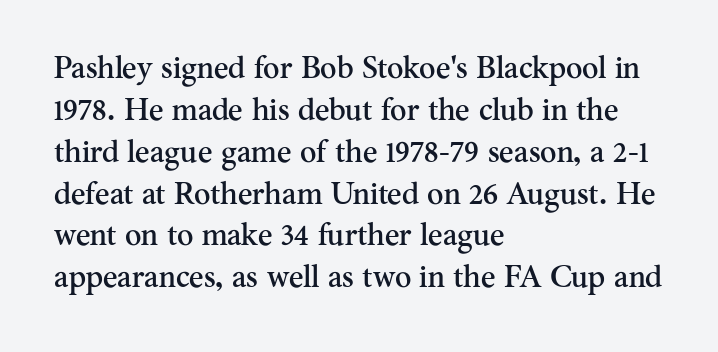
The image shows 31 px serif type, upright; set left-aligned, normal line spacing (1.35x), normal letter spacing, not underlined; medium stroke contrast and a small x-height.
